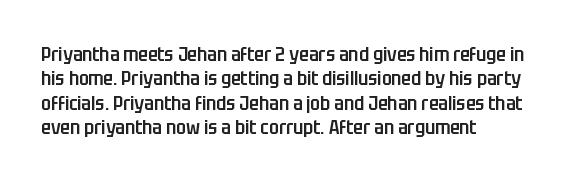
Q: Is the text bold? A: Semi-bold.
Q: Is the text italic (slanted)? A: No, it is upright.
Q: Is the text underlined? A: No.
Q: How is the paragraph aligned? A: Left-aligned.
Q: Is the spacing between letters normal or unusually wide? A: Normal.
